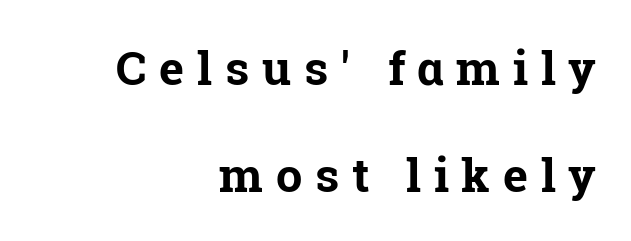
Check the space under the baseline: it is left empty. The sample has been set heavy, in full bold. In terms of posture, this sample is upright. One glance says open: line gaps are wider than usual.
